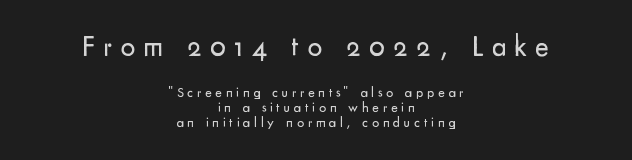
{"serif": "no", "italic": "no", "bold": "no", "weight": "regular", "width": "normal", "stroke_contrast": "low", "x_height": "small", "monospaced": "no", "underline": "no", "align": "center", "line_spacing": "tight", "line_spacing_ratio": 1.09, "letter_spacing": "wide", "letter_spacing_em": 0.27, "larger_block": "first", "size_ratio": 2.07, "glyph_px": 29}
